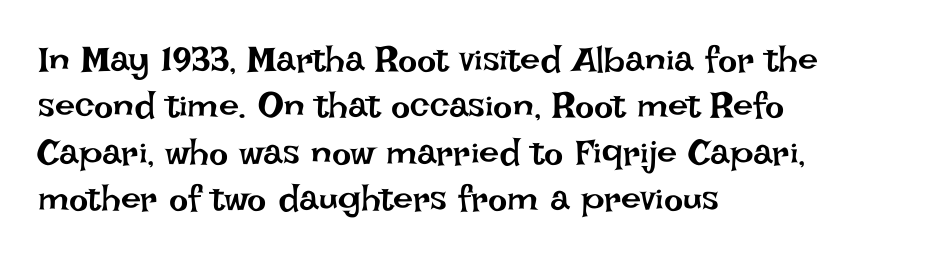
The image shows 36 px regular-weight type, upright; set left-aligned, normal line spacing (1.29x), normal letter spacing, not underlined; low stroke contrast and a large x-height.
